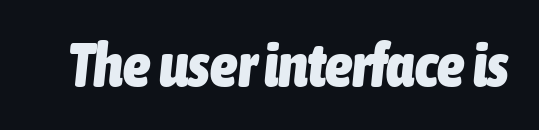
The image shows 61 px heavy, condensed type, italic (leaning right); set normal letter spacing, not underlined; low stroke contrast and a medium x-height.
